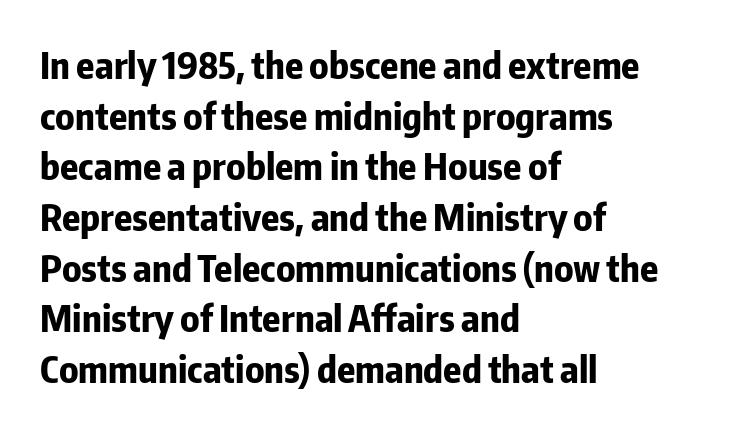
The rendering keeps characters at their native spacing. Beneath every word, the page is bare. Do the characters align in a grid? No, the font is proportional. Caption: bold face, heavy strokes. To sum up the face: it is a sans, with no serifs.
